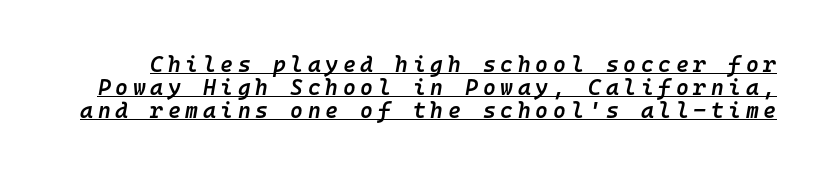
The image shows 22 px text type, italic (leaning right); set tight line spacing (1.05x), unusually wide letter spacing (+0.21 em), underlined.
